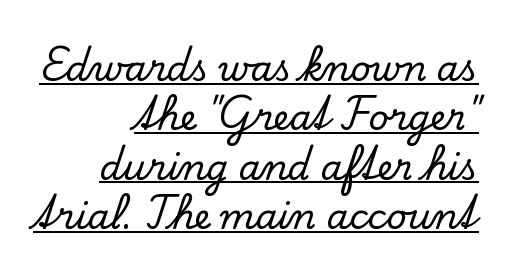
Q: Is the text italic (slanted)? A: Yes.
Q: Is the typeface a serif or a sans-serif typeface? A: Serif.
Q: Is the text underlined? A: Yes.
Q: How is the paragraph aligned? A: Right-aligned.
Q: Is the spacing between letters normal or unusually wide? A: Normal.
Q: Is the spacing between lines tight, normal or loose? A: Normal.
Q: Width (condensed, normal, or wide)? A: Normal.
Q: Stroke contrast? A: Low.
Q: x-height? A: Small.
Q: Monospaced? A: No.
